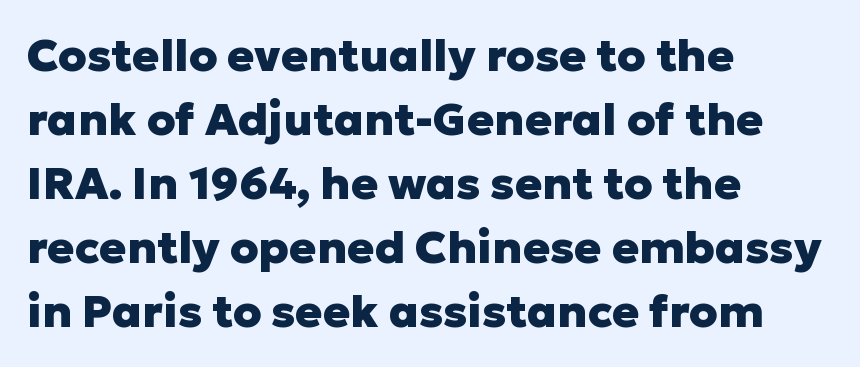
The image shows 45 px heavy sans-serif type, upright; set left-aligned, normal line spacing (1.42x), normal letter spacing, not underlined; low stroke contrast and a medium x-height.
